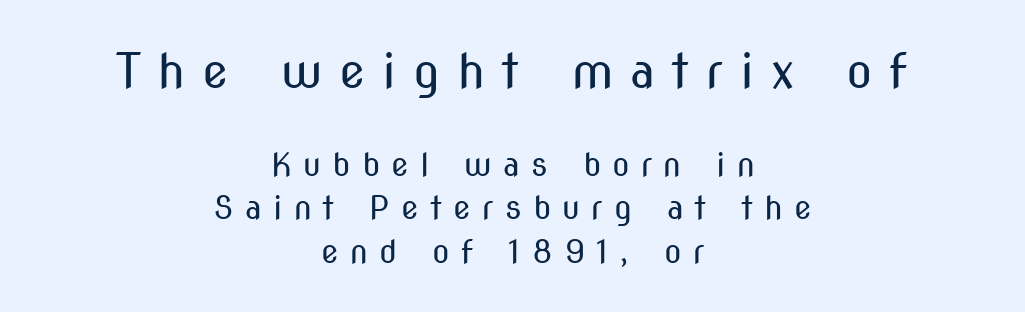
Q: Is the text bold? A: No.
Q: Is the text italic (slanted)? A: No, it is upright.
Q: Is the typeface a serif or a sans-serif typeface? A: Sans-serif.
Q: Is the text underlined? A: No.
Q: How is the paragraph aligned? A: Centered.
Q: Is the spacing between letters normal or unusually wide? A: Unusually wide.
Q: Is the spacing between lines tight, normal or loose? A: Normal.
Q: Which block of text is set in a larger size, the first (top) or the second (bottom)? A: The first (top) one.
Q: Width (condensed, normal, or wide)? A: Condensed.
Q: Stroke contrast? A: Medium.
Q: x-height? A: Medium.
Q: Monospaced? A: No.
